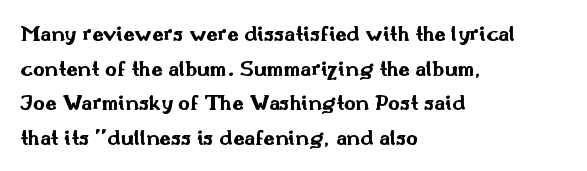
The image shows 23 px bold type, upright; set left-aligned, normal line spacing (1.51x), normal letter spacing, not underlined.
